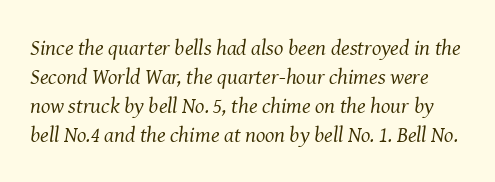
{"italic": "yes", "lean": "right", "slant_degrees": 8, "bold": "no", "underline": "no", "line_spacing": "normal", "line_spacing_ratio": 1.32, "letter_spacing": "normal", "letter_spacing_em": 0.0, "glyph_px": 22}
